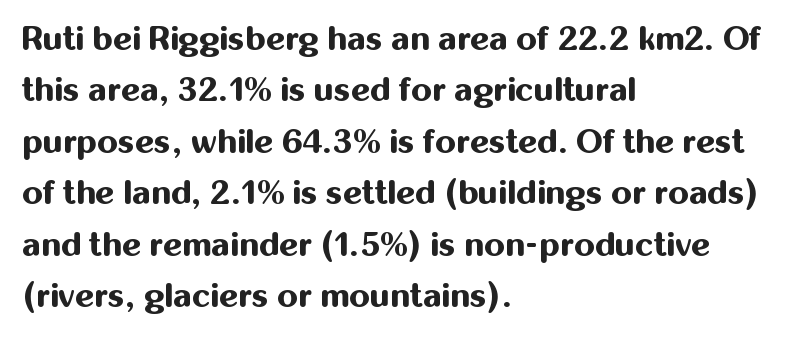
The image shows 33 px bold sans-serif type, upright; set left-aligned, normal line spacing (1.56x), normal letter spacing, not underlined; medium stroke contrast and a medium x-height.
